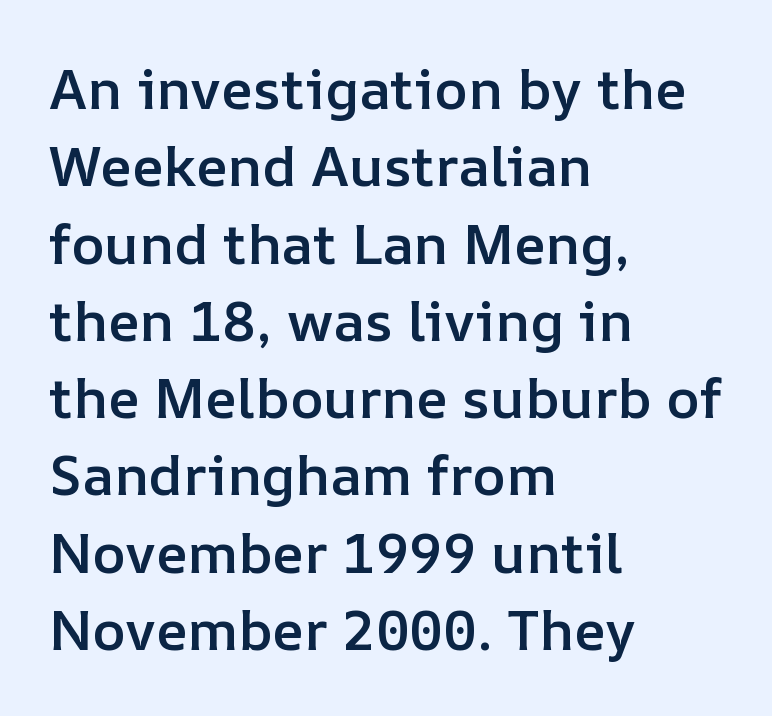
{"italic": "no", "bold": "semi", "weight": "semibold", "width": "normal", "stroke_contrast": "low", "x_height": "medium", "monospaced": "no", "underline": "no", "align": "left", "line_spacing": "normal", "line_spacing_ratio": 1.38, "letter_spacing": "normal", "letter_spacing_em": 0.0, "glyph_px": 56}
